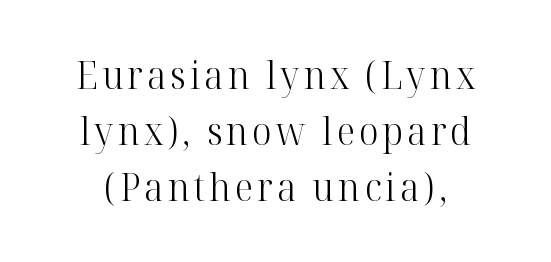
{"serif": "yes", "italic": "no", "bold": "no", "weight": "light", "width": "normal", "stroke_contrast": "high", "x_height": "medium", "monospaced": "no", "underline": "no", "line_spacing": "normal", "line_spacing_ratio": 1.48, "glyph_px": 38}
